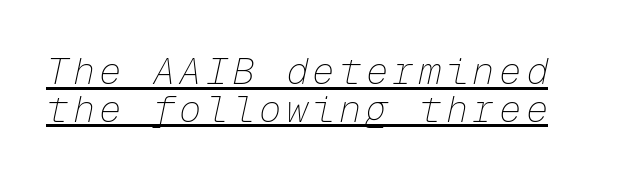
The image shows 37 px thin type, italic (leaning right), monospaced; set tight line spacing (1.02x), underlined; low stroke contrast and a medium x-height.
